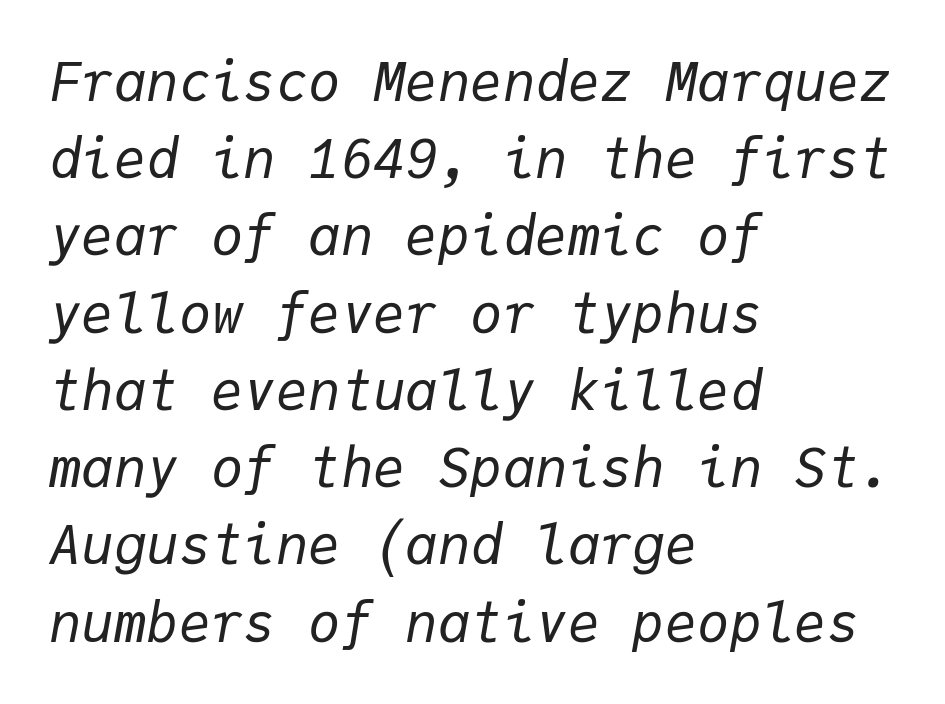
Q: Is the text bold? A: No.
Q: Is the text italic (slanted)? A: Yes, it leans right by about 9 degrees.
Q: Is the text underlined? A: No.
Q: How is the paragraph aligned? A: Left-aligned.
Q: Is the spacing between letters normal or unusually wide? A: Normal.
Q: Is the spacing between lines tight, normal or loose? A: Normal.
Q: Width (condensed, normal, or wide)? A: Normal.
Q: Stroke contrast? A: Low.
Q: x-height? A: Medium.
Q: Monospaced? A: Yes.
